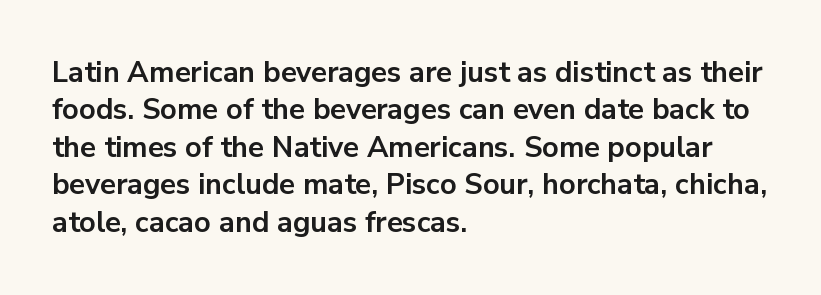
Reading down the block, your eye returns to a fixed left position each line. Vertically, the passage feels balanced, rows spaced as you'd expect. Character widths vary here, with narrow letters taking less room than wide ones. These lines keep a tight, regular rhythm from letter to letter. The typeface chosen for these lines omits serifs. Decoration check: the copy has no underline.
